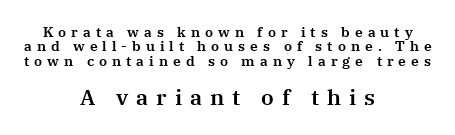
Baseline-to-baseline distance is barely more than the letter height. Visually, the bottom section dominates because its glyphs are scaled up. Words float on clear page, feet unadorned. Characters follow at a spacing far wider than the type designer built in. Visually the block forms a symmetrical silhouette, jagged on both flanks.
